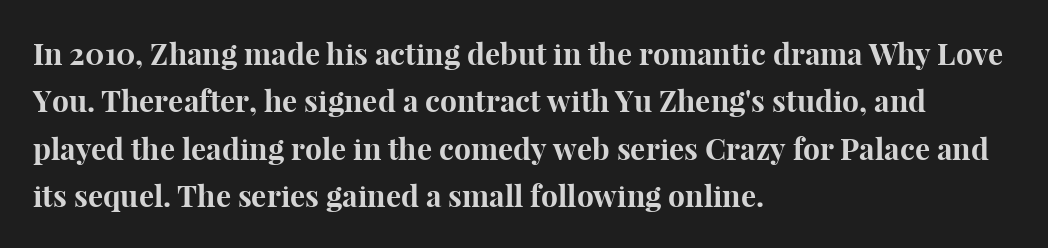
Looks like regular typesetting: each glyph gets only the width it needs. Horizontal bands of white between lines are of average thickness. The letters stand straight up with perfectly vertical stems. Plain, unruled lines of type.
